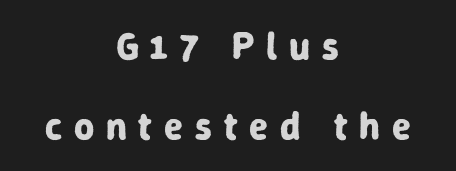
Loose tracking; the words dissolve into strings of separated letters. Loosely led — the rows are spread out. Typographic density is high because the face is bold. A sans-serif font was chosen for this passage. The text block is weighted toward neither margin, spreading evenly from the middle. Posture: upright roman.
